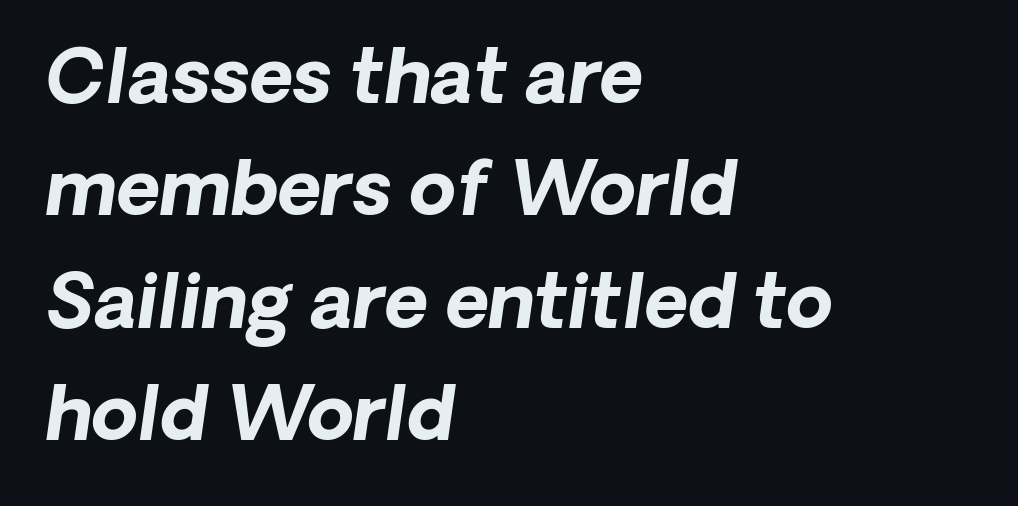
{"italic": "yes", "lean": "right", "slant_degrees": 8, "bold": "yes", "weight": "bold", "width": "normal", "stroke_contrast": "low", "x_height": "medium", "monospaced": "no", "underline": "no", "align": "left", "line_spacing": "normal", "line_spacing_ratio": 1.5, "letter_spacing": "normal", "letter_spacing_em": 0.0, "glyph_px": 75}
